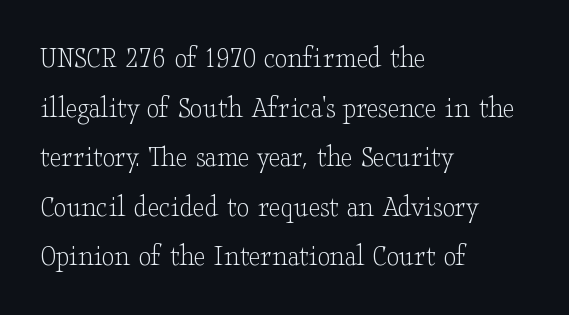
Q: Is the text bold? A: No.
Q: Is the text italic (slanted)? A: No, it is upright.
Q: Is the typeface a serif or a sans-serif typeface? A: Serif.
Q: Is the text underlined? A: No.
Q: How is the paragraph aligned? A: Left-aligned.
Q: Is the spacing between letters normal or unusually wide? A: Normal.
Q: Is the spacing between lines tight, normal or loose? A: Normal.
Q: Width (condensed, normal, or wide)? A: Wide.
Q: Stroke contrast? A: Low.
Q: x-height? A: Small.
Q: Monospaced? A: No.
